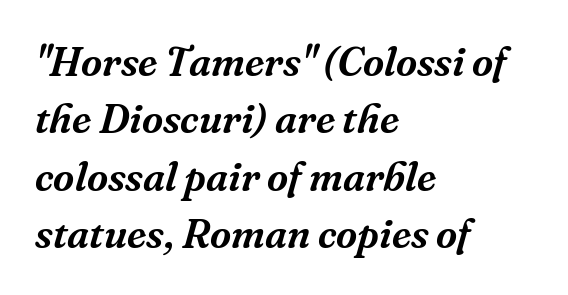
The image shows 41 px serif type, italic (leaning right); set left-aligned, normal line spacing (1.4x), normal letter spacing, not underlined; medium stroke contrast and a medium x-height.
